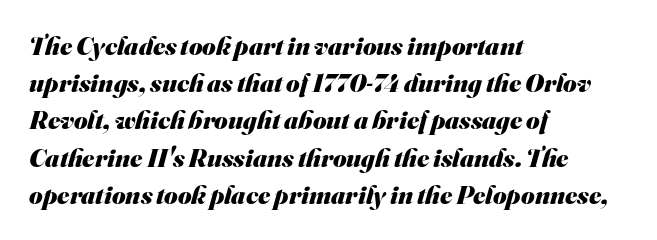
{"bold": "yes", "underline": "no", "align": "left", "line_spacing": "normal", "line_spacing_ratio": 1.43, "letter_spacing": "normal", "letter_spacing_em": 0.0, "glyph_px": 26}
